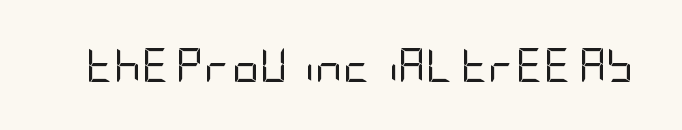
The image shows 34 px regular-weight, condensed sans-serif type, upright; set normal letter spacing, not underlined; low stroke contrast and a large x-height.
